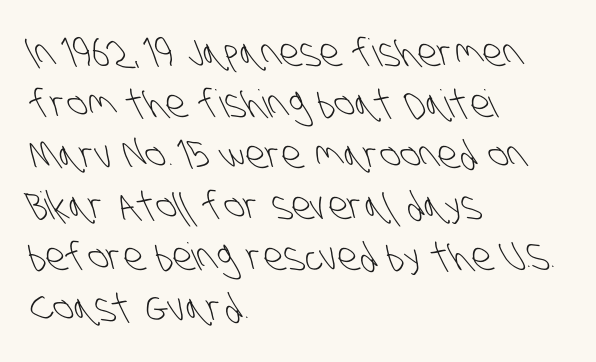
The image shows 38 px light, condensed sans-serif type; set left-aligned, normal line spacing (1.34x), normal letter spacing, not underlined; low stroke contrast and a large x-height.
